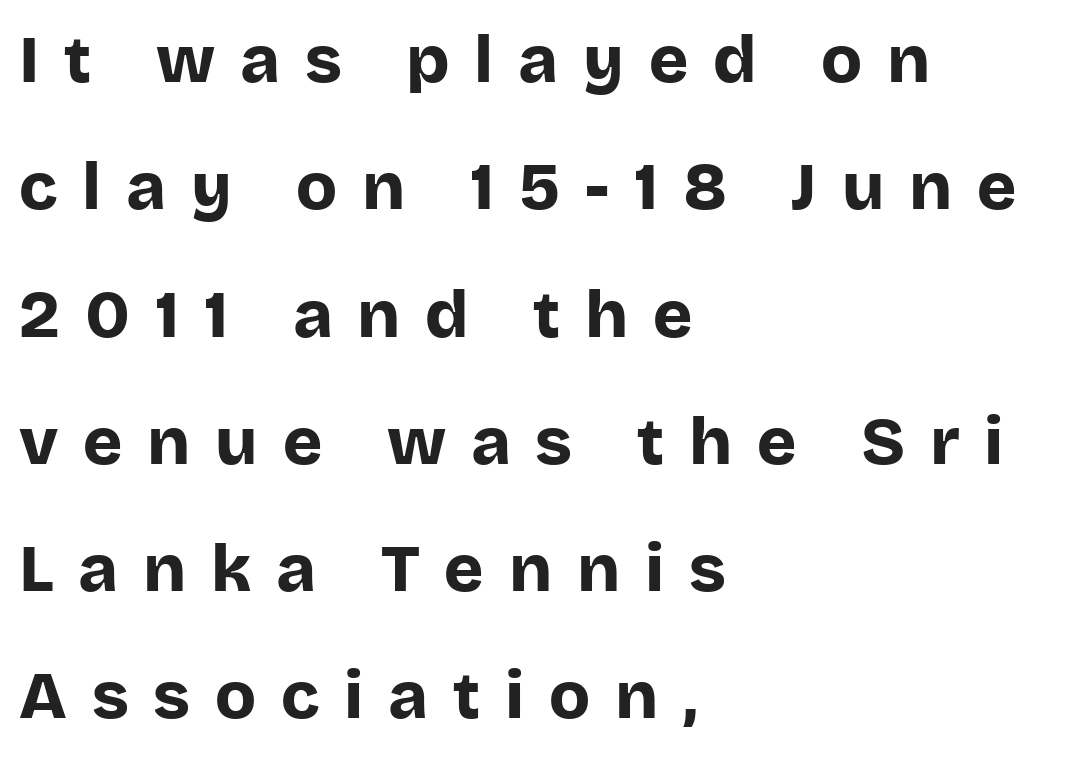
Is this a sans? Yes — the strokes have no serifs. The tracking reads as deliberately expanded to a designer's eye. The specimen omits any rule beneath the text block's lines. Line beginnings align vertically; line endings do not.
